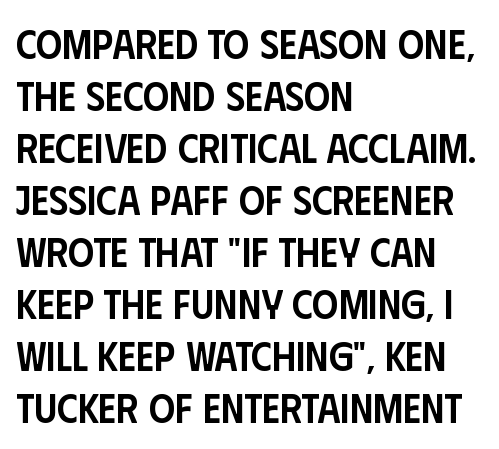
The image shows 41 px semibold, condensed sans-serif type, upright; set left-aligned, normal line spacing (1.27x), normal letter spacing, not underlined; low stroke contrast and a large x-height.
